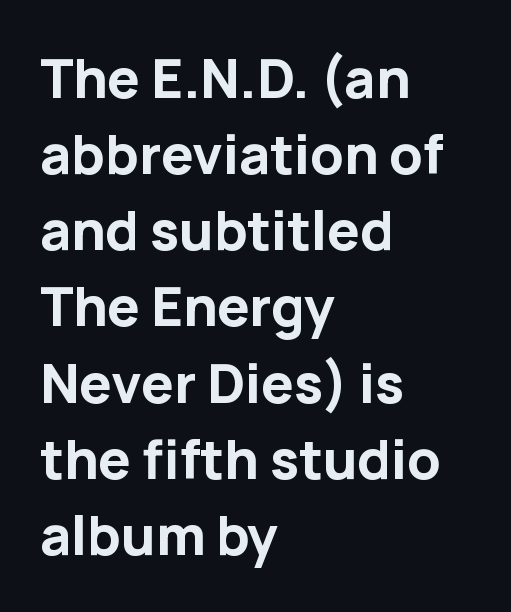
The sample has been set heavy, in full bold. A sans-serif font was chosen for this passage. Posture: vertical. A normal amount of white space separates one row of letters from the next. Decoration check: the copy has no underline.
